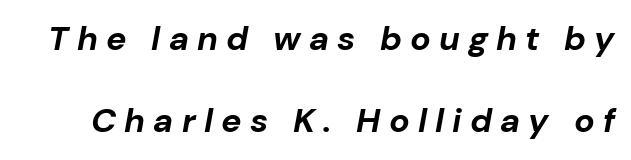
The image shows 34 px bold type, italic (leaning right); set loose line spacing (2.42x), unusually wide letter spacing (+0.24 em), not underlined; low stroke contrast and a medium x-height.
